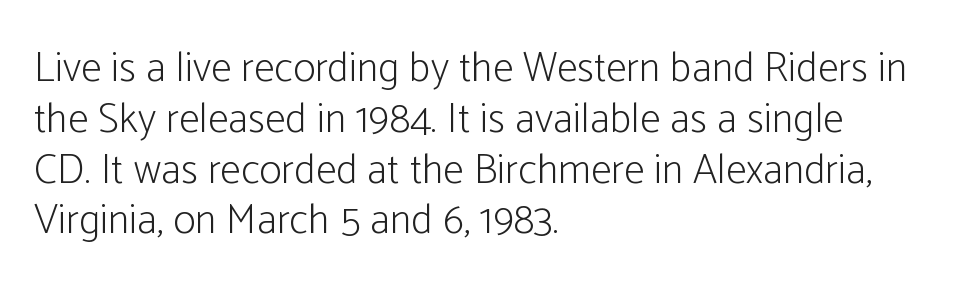
The image shows 42 px light, condensed sans-serif type, upright; set left-aligned, line spacing 1.21x, normal letter spacing, not underlined; low stroke contrast and a medium x-height.
